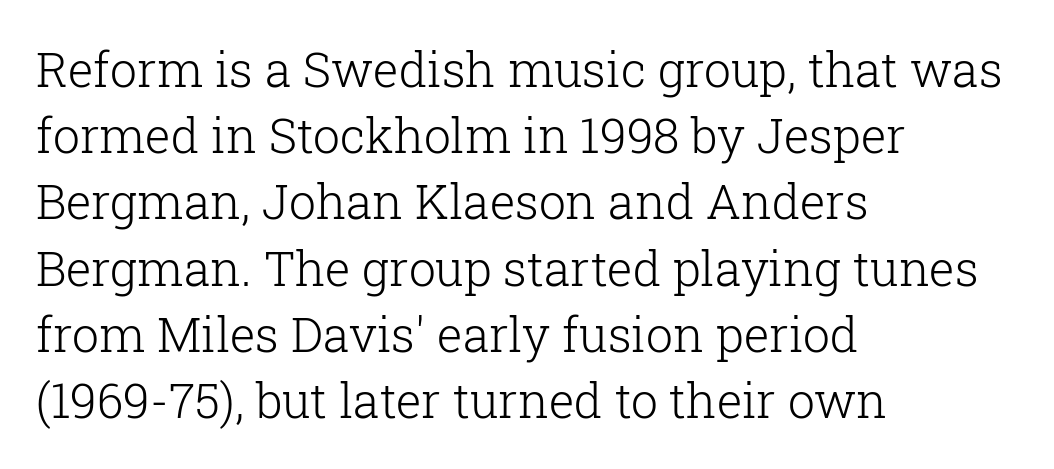
{"serif": "yes", "italic": "no", "bold": "no", "weight": "light", "width": "normal", "stroke_contrast": "low", "x_height": "medium", "monospaced": "no", "underline": "no", "align": "left", "line_spacing": "normal", "line_spacing_ratio": 1.38, "letter_spacing": "normal", "letter_spacing_em": 0.0, "glyph_px": 48}
